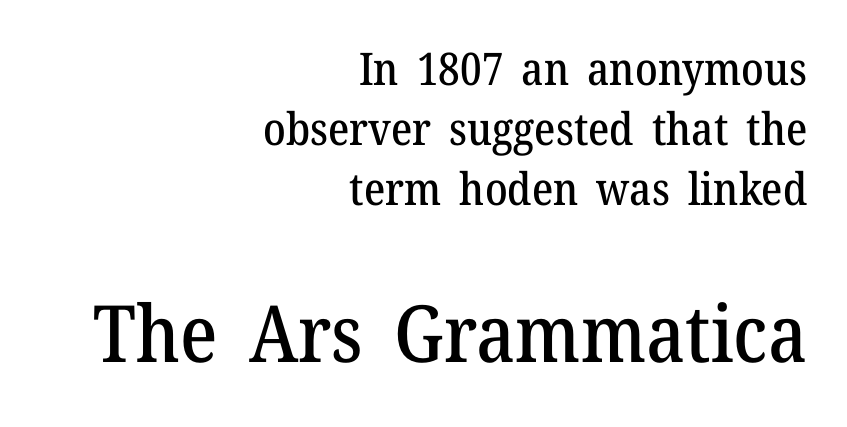
{"serif": "yes", "italic": "no", "width": "normal", "stroke_contrast": "medium", "x_height": "medium", "monospaced": "no", "underline": "no", "align": "right", "line_spacing": "normal", "line_spacing_ratio": 1.33, "letter_spacing": "normal", "letter_spacing_em": 0.0, "larger_block": "second", "size_ratio": 1.76, "glyph_px": 79}
